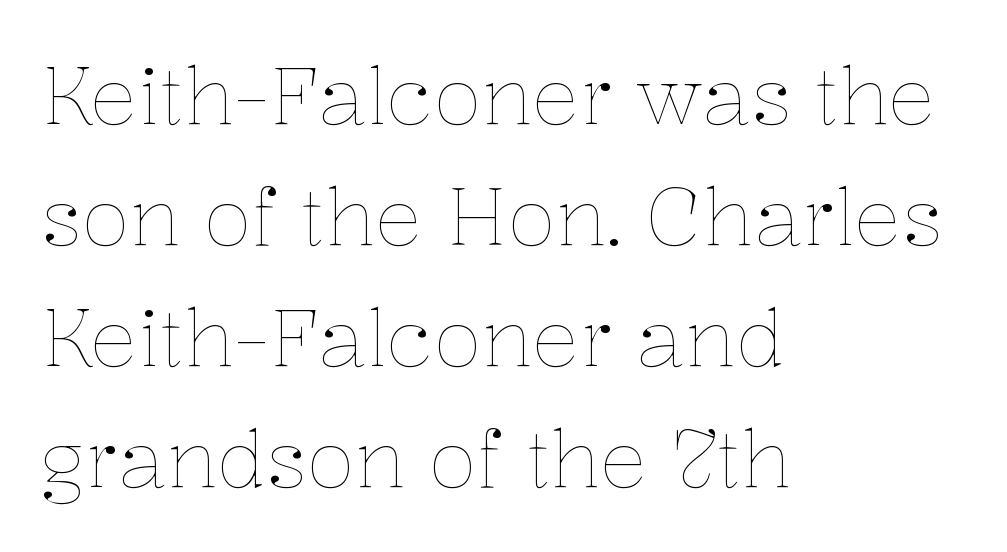
The image shows 79 px thin type, upright; set left-aligned, normal line spacing (1.53x), normal letter spacing, not underlined; low stroke contrast and a medium x-height.
